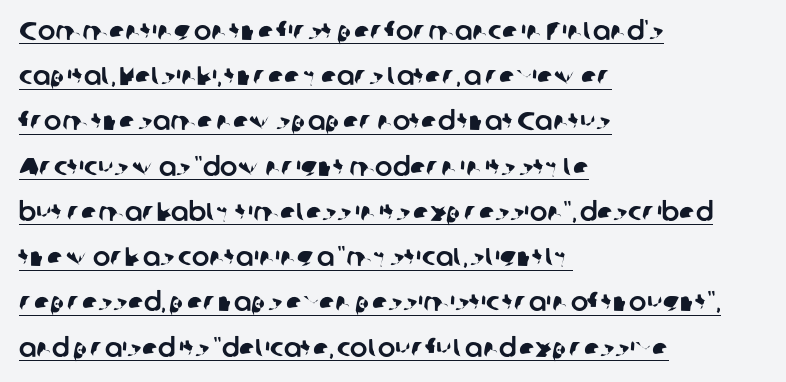
Q: Is the text underlined? A: Yes.
Q: How is the paragraph aligned? A: Left-aligned.
Q: Is the spacing between letters normal or unusually wide? A: Normal.
